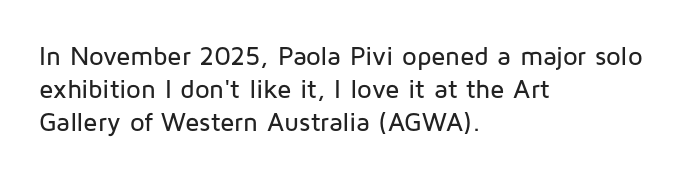
The image shows 26 px text type, upright; set left-aligned, normal line spacing (1.27x), normal letter spacing, not underlined.
